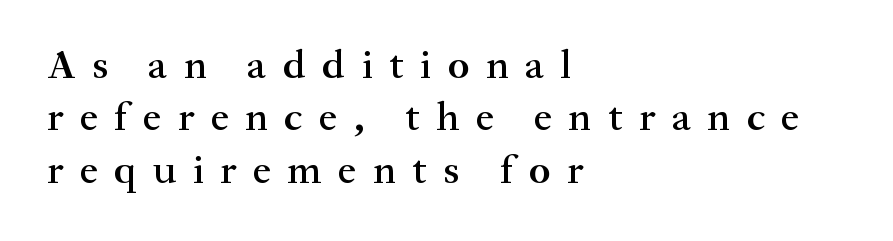
Q: Is the text bold? A: Semi-bold.
Q: Is the text italic (slanted)? A: No, it is upright.
Q: Is the typeface a serif or a sans-serif typeface? A: Serif.
Q: Is the text underlined? A: No.
Q: How is the paragraph aligned? A: Left-aligned.
Q: Is the spacing between letters normal or unusually wide? A: Unusually wide.
Q: Is the spacing between lines tight, normal or loose? A: Normal.
Q: Width (condensed, normal, or wide)? A: Normal.
Q: Stroke contrast? A: Medium.
Q: x-height? A: Small.
Q: Monospaced? A: No.
